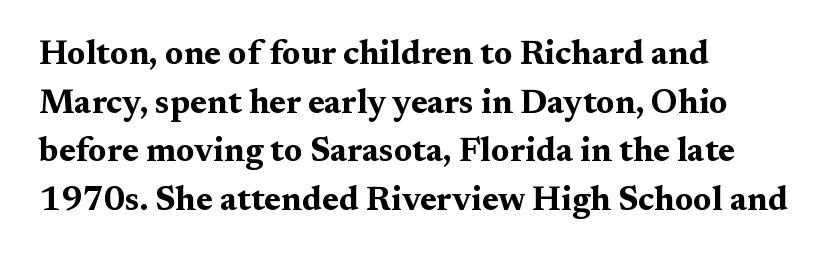
{"serif": "yes", "italic": "no", "bold": "yes", "weight": "bold", "width": "wide", "stroke_contrast": "medium", "x_height": "medium", "monospaced": "no", "underline": "no", "align": "left", "line_spacing": "normal", "line_spacing_ratio": 1.43, "letter_spacing": "normal", "letter_spacing_em": 0.0, "glyph_px": 34}
